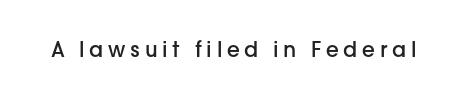
Q: Is the text bold? A: Semi-bold.
Q: Is the text italic (slanted)? A: No, it is upright.
Q: Is the text underlined? A: No.
Q: Is the spacing between letters normal or unusually wide? A: Unusually wide.
